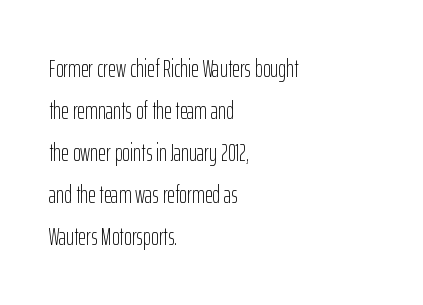
The image shows 24 px text type, upright; set left-aligned, line spacing 1.75x, normal letter spacing, not underlined.
